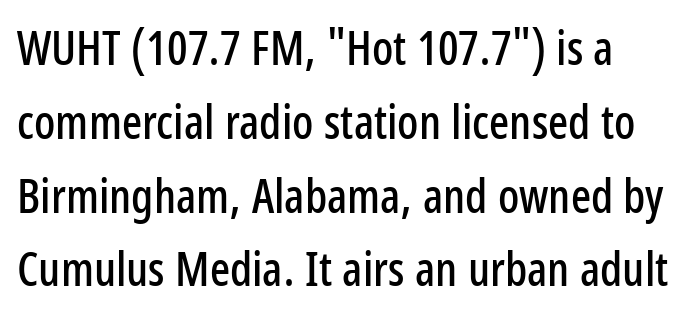
{"serif": "no", "italic": "no", "width": "condensed", "stroke_contrast": "low", "x_height": "medium", "monospaced": "no", "underline": "no", "align": "left", "line_spacing": "normal", "line_spacing_ratio": 1.57, "letter_spacing": "normal", "letter_spacing_em": 0.0, "glyph_px": 47}
